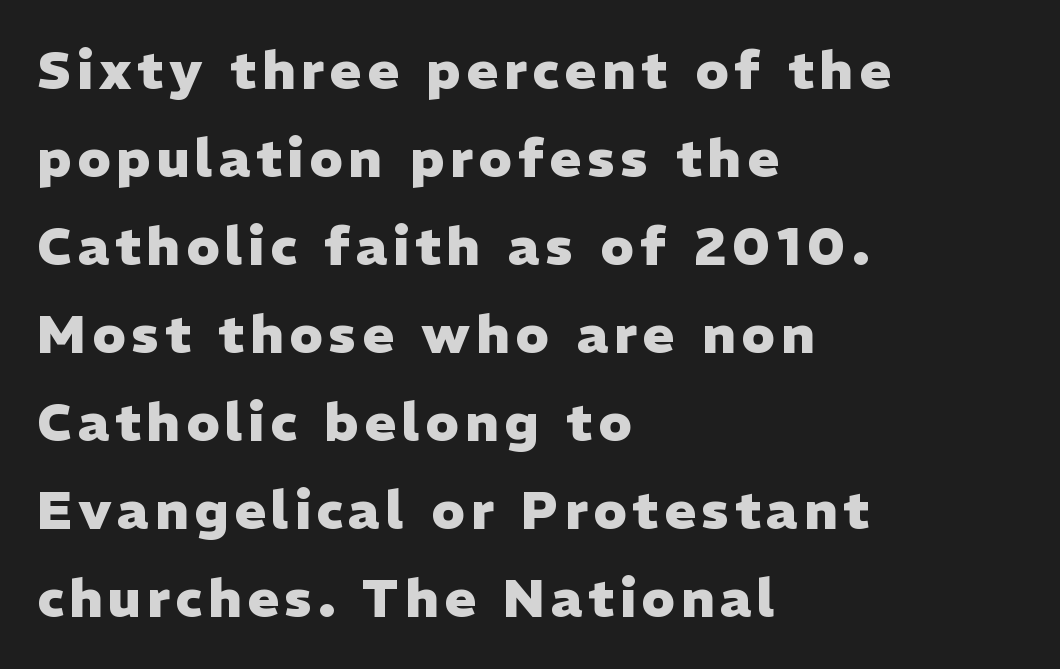
Rendered with straight, roman letterforms. The text was rendered using a sans face with plain stroke endings. Chunky letters — that's bold for sure. The passage shown is typed in a proportional face where columns would drift.
